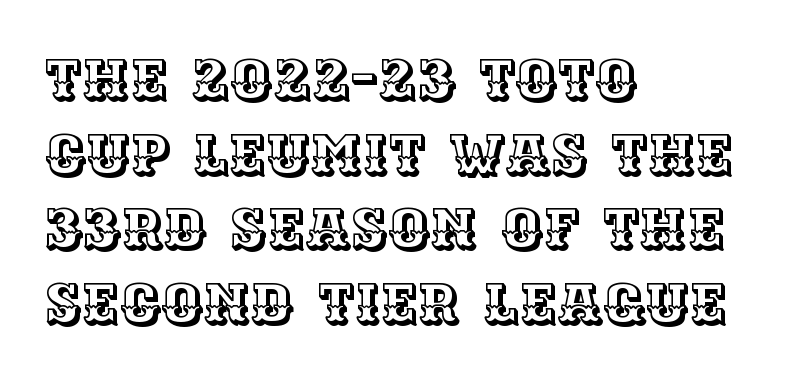
The image shows 57 px text type, upright; set left-aligned, normal line spacing (1.31x), normal letter spacing, not underlined; a large x-height.
